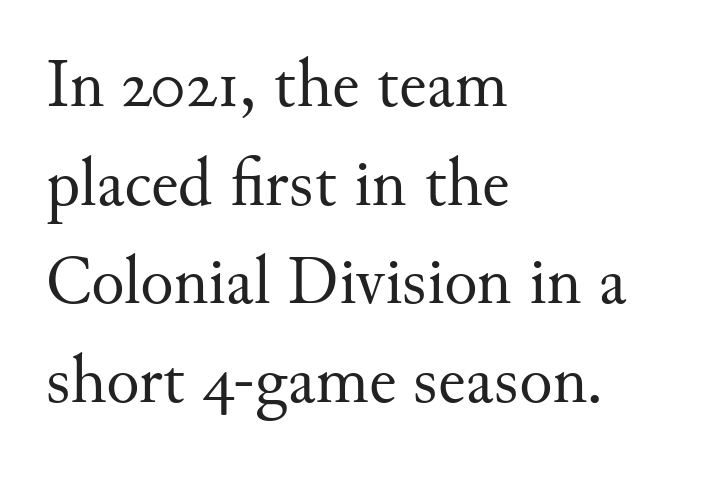
Quick note: interline space is typical. Do the characters align in a grid? No, the font is proportional. The rendering shows small feet on the letterforms — a serif design. A light-to-regular cut is what we see here. Compared with a centered layout, this one pins lines to the left instead. No italicization has been applied; the sample stays upright.
